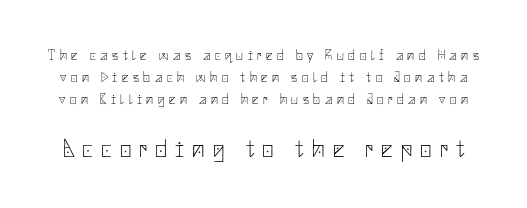
The image shows 25 px text type, upright; set normal line spacing (1.57x), unusually wide letter spacing (+0.33 em), not underlined; the second (bottom) block is 1.79x larger.
